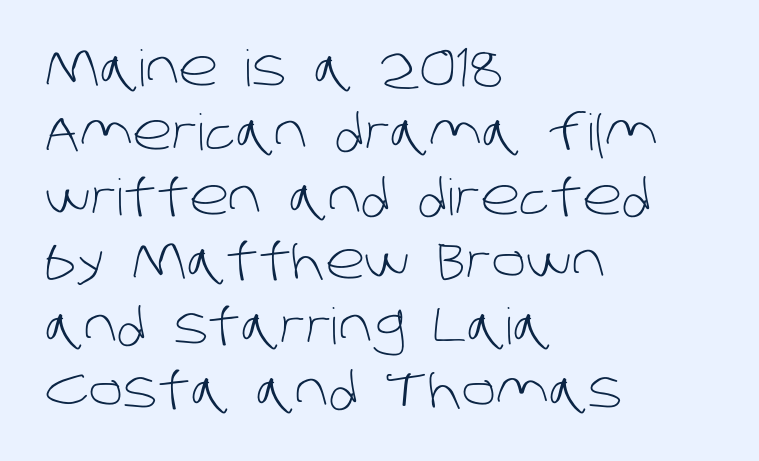
{"serif": "no", "bold": "no", "weight": "light", "width": "normal", "stroke_contrast": "low", "x_height": "large", "monospaced": "no", "underline": "no", "align": "left", "line_spacing": "normal", "line_spacing_ratio": 1.29, "letter_spacing": "normal", "letter_spacing_em": 0.0, "glyph_px": 50}
